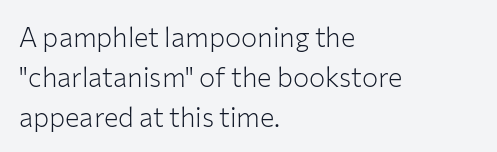
The image shows 27 px text type, upright; set left-aligned, normal line spacing (1.48x), normal letter spacing, not underlined.
